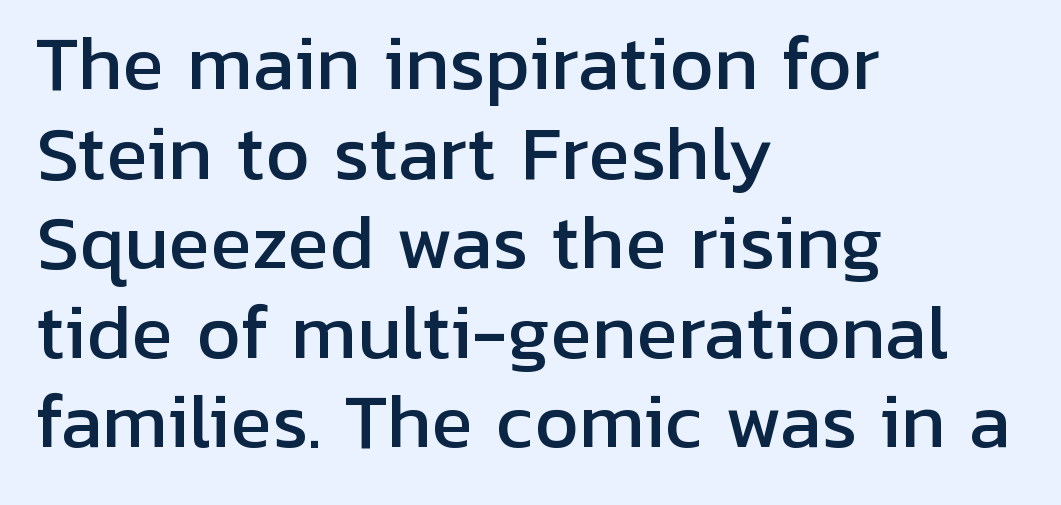
The image shows 70 px sans-serif type, upright; set left-aligned, normal line spacing (1.28x), normal letter spacing, not underlined; low stroke contrast and a medium x-height.
